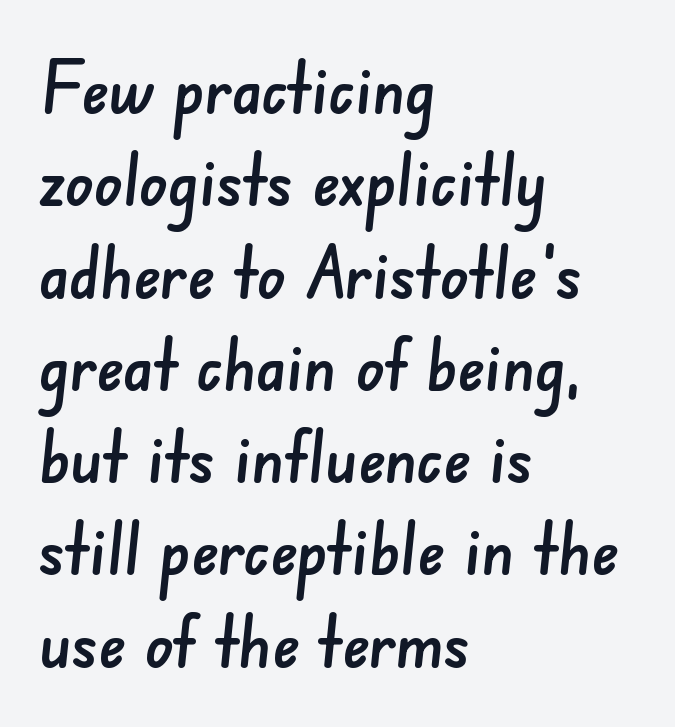
Note: no serifs on the glyphs. Letter spacing: default. Each line starts at the same left margin while the right side varies. Think of a printed novel: that variable character pitch is what you see here. Rows of type keep a routine distance in the vertical direction.
